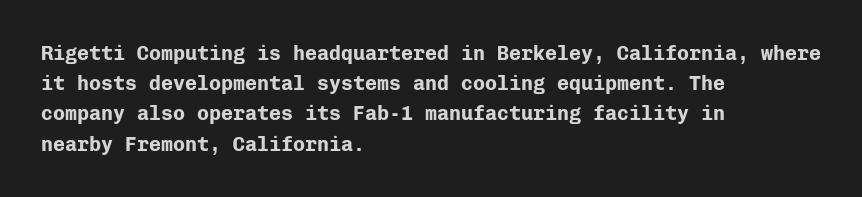
Where is the straight margin? On the left. Between one letter and the next there's only the usual sliver of space. Is there any slant? The stems are plumb. Every letter is thick-stroked: bold, no question.
